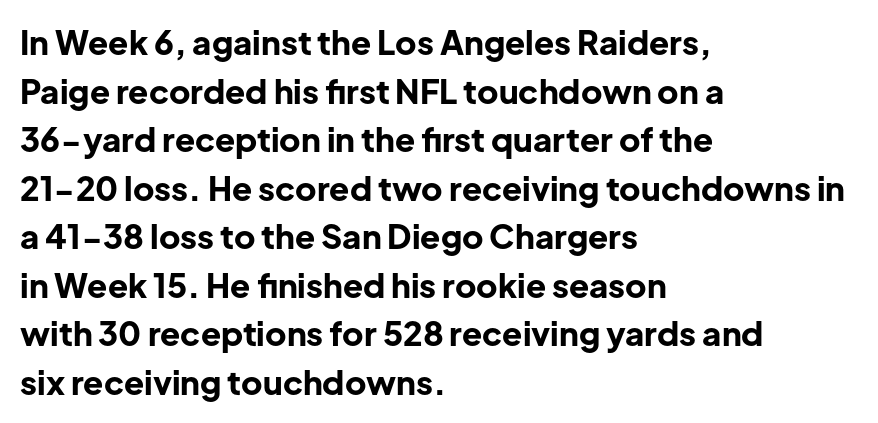
Q: Is the text bold? A: Yes.
Q: Is the text italic (slanted)? A: No, it is upright.
Q: Is the typeface a serif or a sans-serif typeface? A: Sans-serif.
Q: Is the text underlined? A: No.
Q: How is the paragraph aligned? A: Left-aligned.
Q: Is the spacing between letters normal or unusually wide? A: Normal.
Q: Is the spacing between lines tight, normal or loose? A: Normal.
Q: Width (condensed, normal, or wide)? A: Normal.
Q: Stroke contrast? A: Low.
Q: x-height? A: Medium.
Q: Monospaced? A: No.
